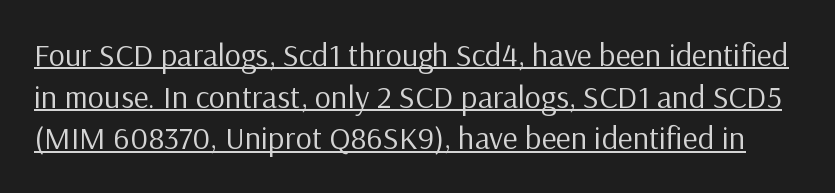
{"serif": "no", "italic": "no", "bold": "no", "weight": "regular", "width": "normal", "stroke_contrast": "low", "x_height": "medium", "monospaced": "no", "underline": "yes", "line_spacing": "normal", "line_spacing_ratio": 1.3, "letter_spacing": "normal", "letter_spacing_em": 0.0, "glyph_px": 32}
